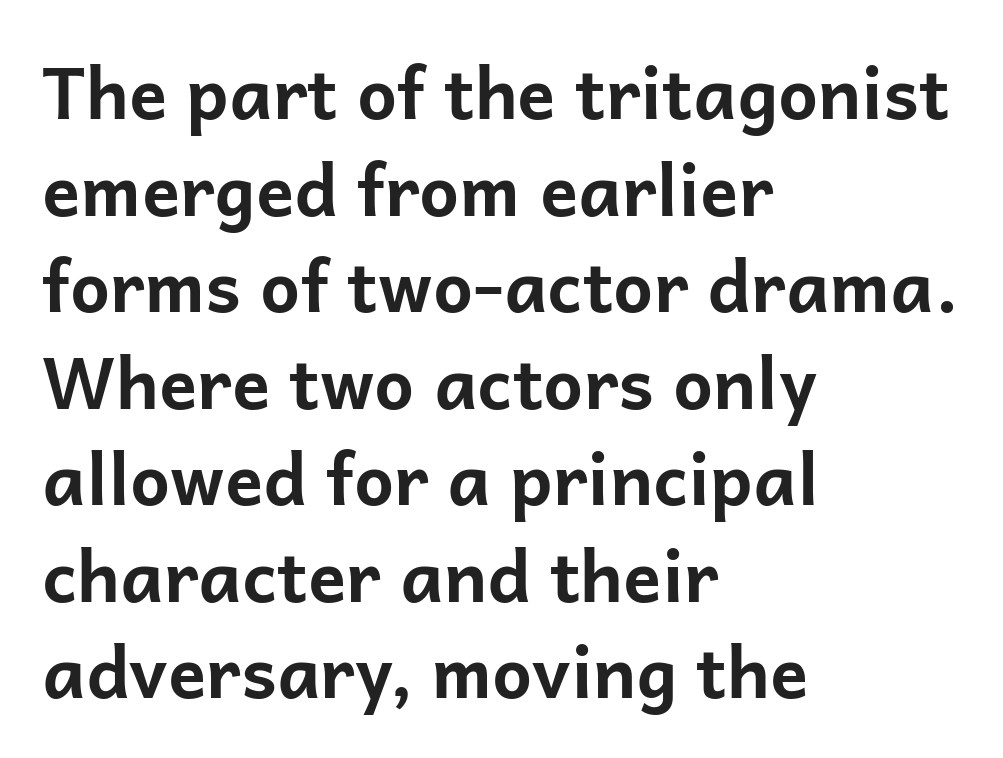
The image shows 71 px bold sans-serif type, upright; set left-aligned, normal line spacing (1.36x), normal letter spacing, not underlined; low stroke contrast and a medium x-height.
